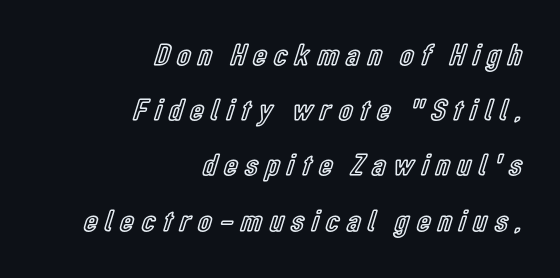
{"width": "condensed", "x_height": "medium", "monospaced": "no", "underline": "no", "align": "right", "line_spacing_ratio": 1.78, "letter_spacing": "wide", "letter_spacing_em": 0.25, "glyph_px": 31}
